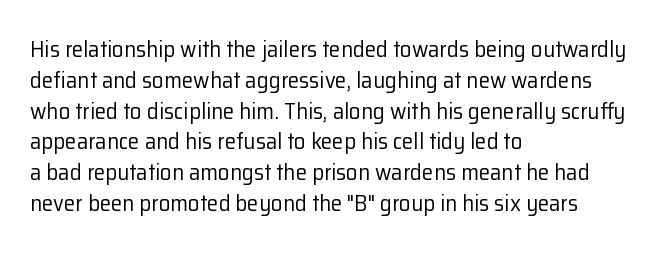
Descenders are the only things crossing below the line. The font sits on the lighter half of the weight spectrum, regular included. Does the copy run flush right? No — it runs flush left. Vertically, the passage feels balanced, rows spaced as you'd expect.
